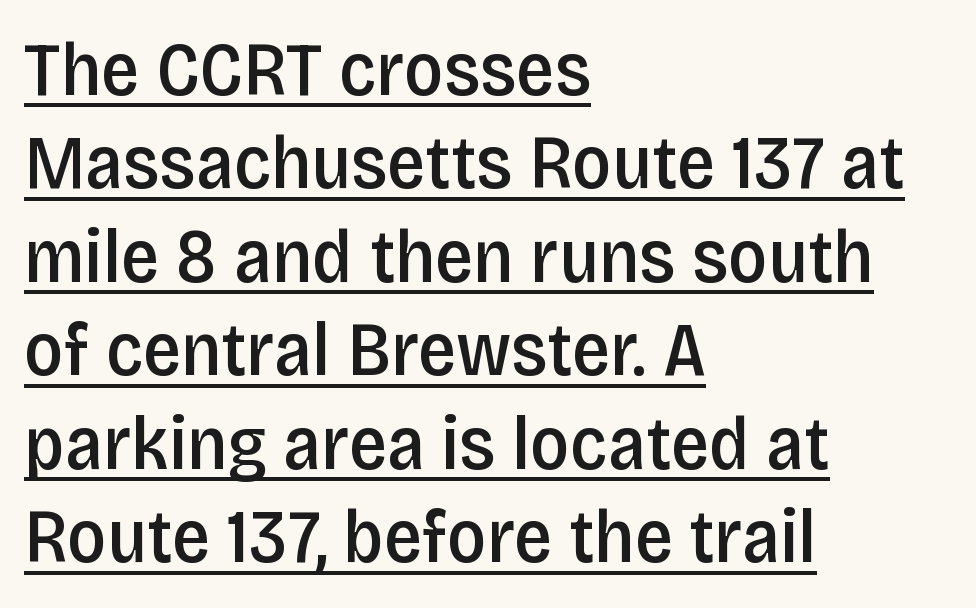
The image shows 76 px semibold, condensed sans-serif type, upright; set left-aligned, line spacing 1.23x, normal letter spacing, underlined; low stroke contrast and a large x-height.
